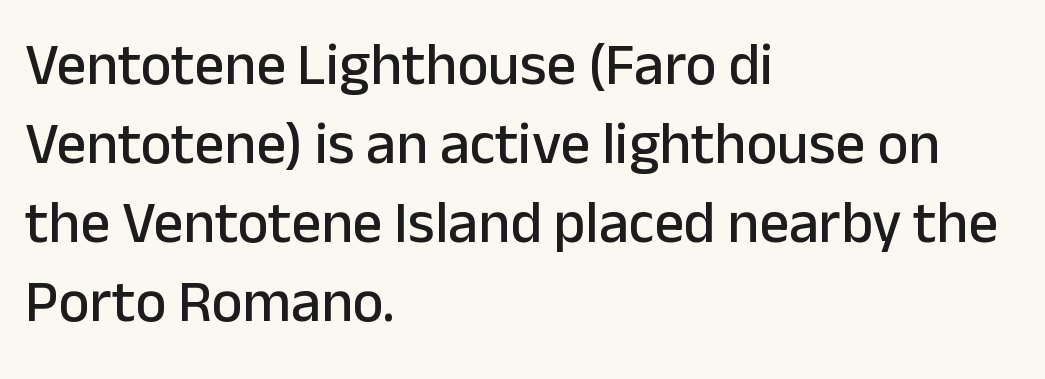
The image shows 59 px sans-serif type, upright; set left-aligned, normal line spacing (1.34x), normal letter spacing, not underlined; low stroke contrast and a medium x-height.
